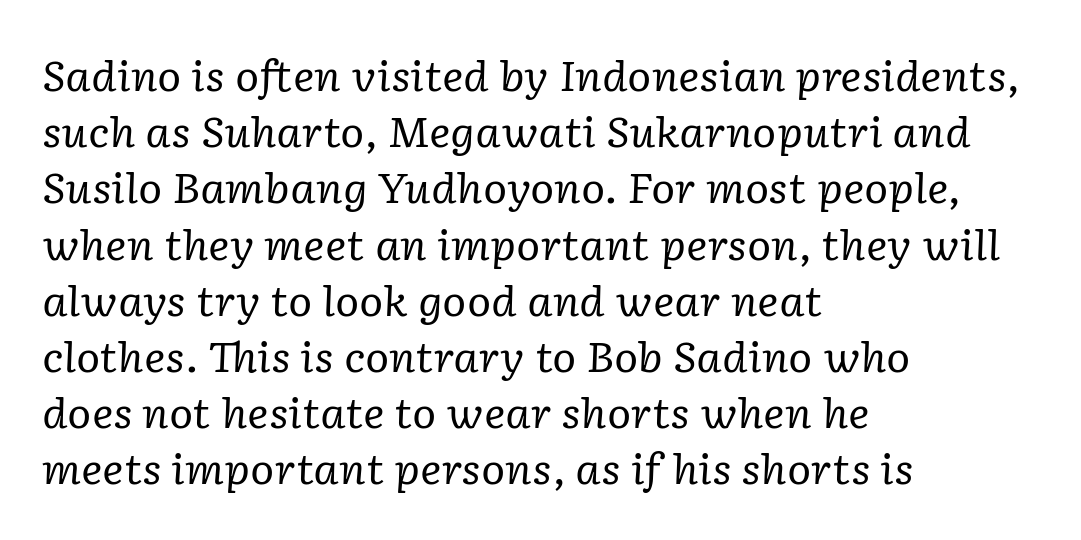
Honestly, there is no underline to notice here at all. Note the varied advance widths — an 'i' is clearly narrower than an 'm'. These glyphs show unthickened strokes, regular width or finer. Successive baselines arrive at the customary interval. What kind of face is this? One with serifs.
